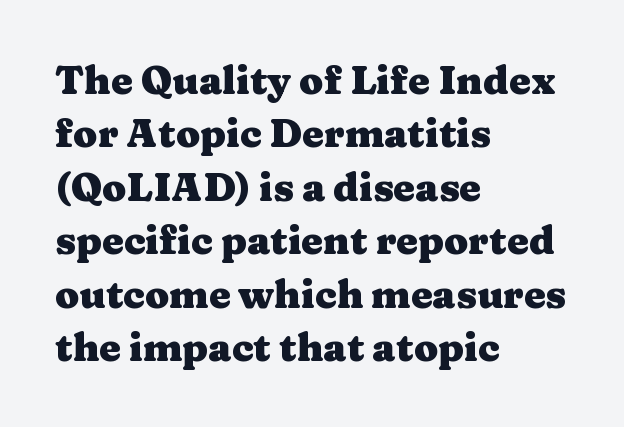
Italic: no, the glyphs are upright roman. Does the copy run flush right? No — it runs flush left. Tracking value appears to be zero — textbook default spacing. Bare-footed words on every line. This sample keeps an unexceptional amount of space between lines.
